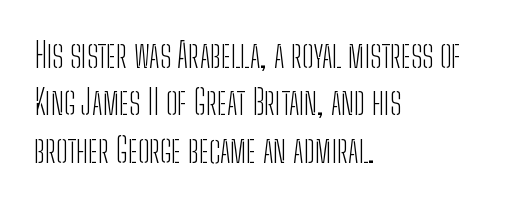
{"serif": "no", "italic": "no", "bold": "no", "weight": "light", "width": "condensed", "stroke_contrast": "low", "x_height": "medium", "monospaced": "no", "underline": "no", "align": "left", "line_spacing": "normal", "line_spacing_ratio": 1.39, "letter_spacing": "normal", "letter_spacing_em": 0.0, "glyph_px": 34}
